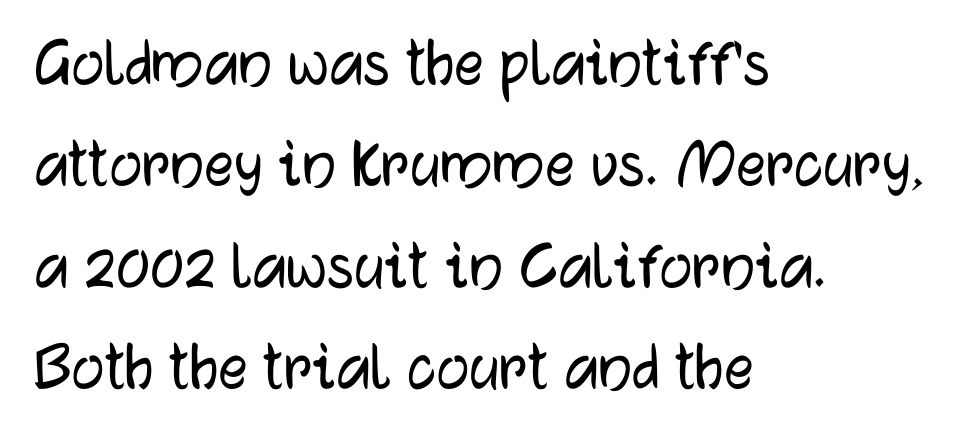
Q: Is the text italic (slanted)? A: No, it is upright.
Q: Is the typeface a serif or a sans-serif typeface? A: Sans-serif.
Q: Is the text underlined? A: No.
Q: How is the paragraph aligned? A: Left-aligned.
Q: Is the spacing between letters normal or unusually wide? A: Normal.
Q: Is the spacing between lines tight, normal or loose? A: Normal.
Q: Width (condensed, normal, or wide)? A: Normal.
Q: Stroke contrast? A: Low.
Q: x-height? A: Medium.
Q: Monospaced? A: No.
